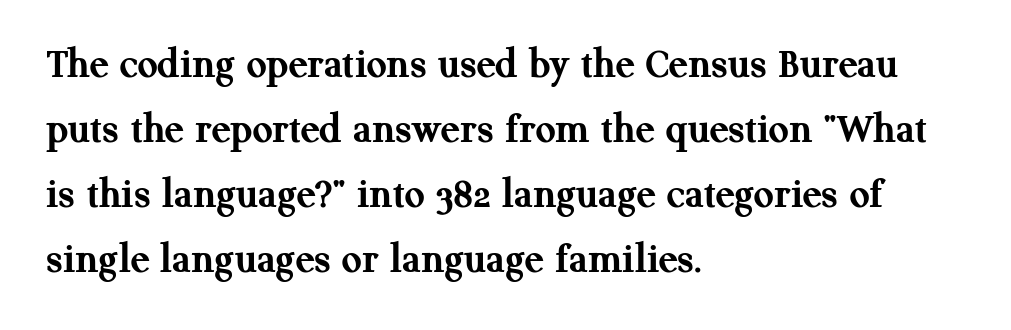
The image shows 44 px semibold serif type, upright; set left-aligned, normal line spacing (1.48x), normal letter spacing, not underlined; medium stroke contrast and a medium x-height.
